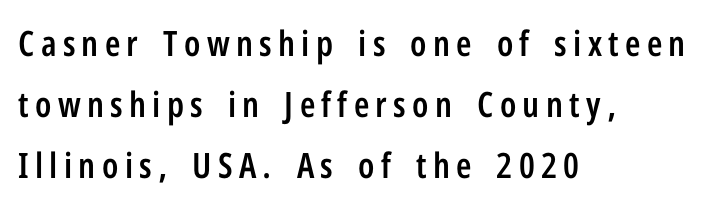
Looks like regular typesetting: each glyph gets only the width it needs. Does the type have serifs? No, each stem ends abruptly. Notice how the stems are strictly vertical — no italics here. The gap between lines stays unmarked. A classic flush-left, rag-right setting is used for this passage.
